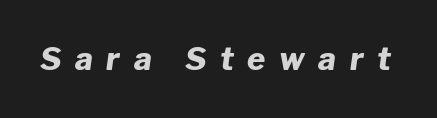
The image shows 31 px heavy type, italic (leaning right); set unusually wide letter spacing (+0.44 em), not underlined; low stroke contrast and a medium x-height.
